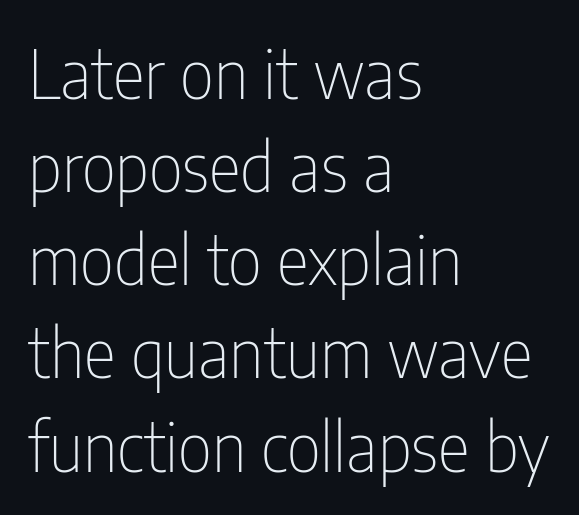
Is the stroke heavy? The answer is a plain regular-or-lighter. This is the regular roman posture of the typeface. A bare baseline throughout the passage. Is there much room between lines? A standard amount, neither cramped nor airy. Is the block centered? No — it sits flush against the left margin. This sample uses a sans-serif face.
